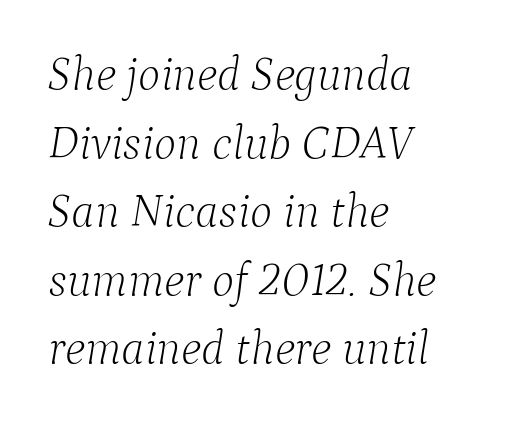
The image shows 47 px light serif type, italic (leaning right); set left-aligned, normal line spacing (1.46x), normal letter spacing, not underlined; low stroke contrast and a medium x-height.
